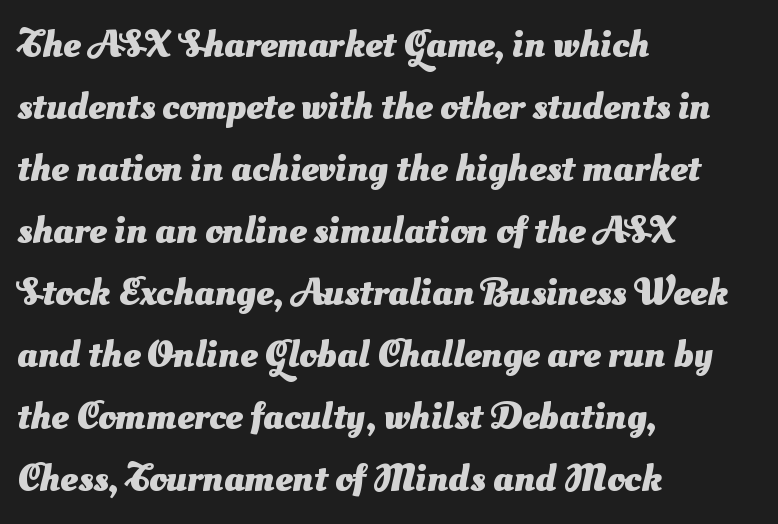
The image shows 39 px heavy sans-serif type; set left-aligned, normal line spacing (1.59x), normal letter spacing, not underlined; medium stroke contrast and a small x-height.
